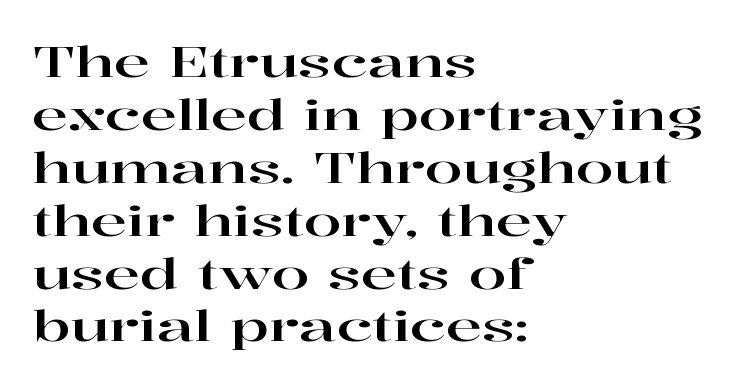
Q: Is the text italic (slanted)? A: No, it is upright.
Q: Is the typeface a serif or a sans-serif typeface? A: Serif.
Q: Is the text underlined? A: No.
Q: How is the paragraph aligned? A: Left-aligned.
Q: Is the spacing between letters normal or unusually wide? A: Normal.
Q: Width (condensed, normal, or wide)? A: Wide.
Q: Stroke contrast? A: High.
Q: x-height? A: Medium.
Q: Monospaced? A: No.
